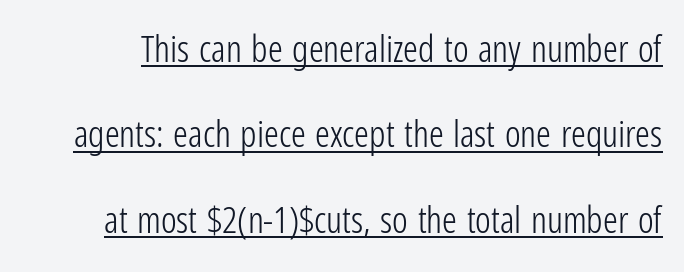
The image shows 37 px light, condensed sans-serif type, upright; set loose line spacing (2.31x), normal letter spacing, underlined; low stroke contrast and a medium x-height.
